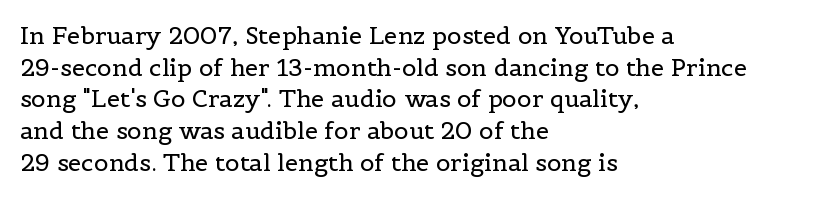
The image shows 24 px text type, upright; set left-aligned, normal line spacing (1.32x), normal letter spacing, not underlined.
